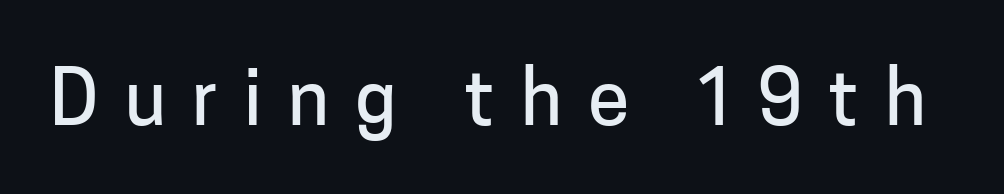
Q: Is the text italic (slanted)? A: No, it is upright.
Q: Is the typeface a serif or a sans-serif typeface? A: Sans-serif.
Q: Is the text underlined? A: No.
Q: Is the spacing between letters normal or unusually wide? A: Unusually wide.
Q: Width (condensed, normal, or wide)? A: Normal.
Q: Stroke contrast? A: Low.
Q: x-height? A: Medium.
Q: Monospaced? A: No.
